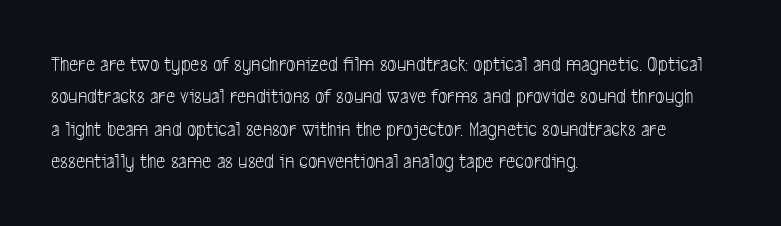
{"bold": "no", "underline": "no", "align": "left", "line_spacing": "normal", "line_spacing_ratio": 1.54, "letter_spacing": "normal", "letter_spacing_em": 0.0, "glyph_px": 21}
